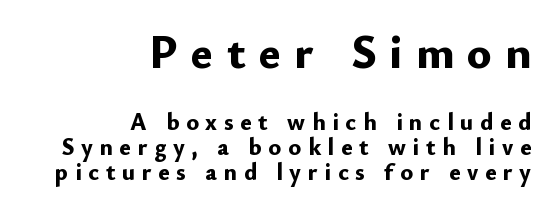
The image shows 47 px bold sans-serif type, upright; set right-aligned, tight line spacing (1.04x), unusually wide letter spacing (+0.28 em), not underlined; the first (top) block is 1.96x larger; low stroke contrast and a small x-height.
